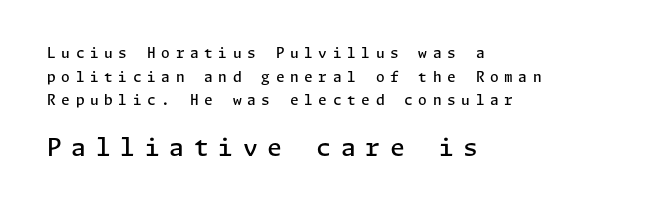
Students, this is semibold: more ink than regular, less than bold. Unmarked baselines from the first word to the last. Honestly, the letter spacing is so wide it's the main thing you notice. Line spacing here is normal. A classic flush-left, rag-right setting is used for this passage.
